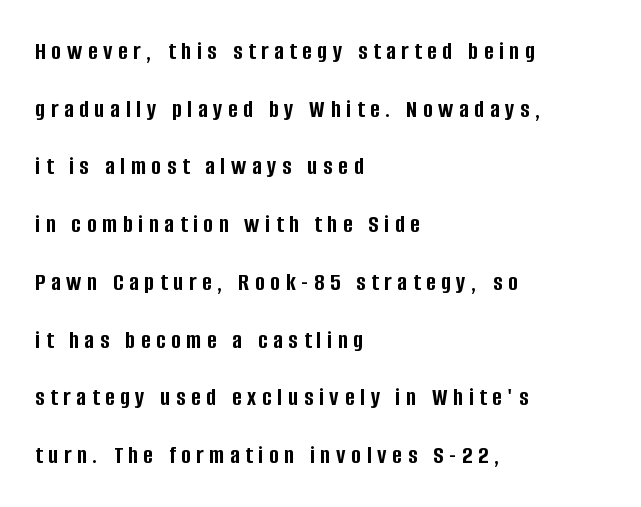
In terms of letterspacing, this is a distinctly airy, spread setting. Notice how the passage keeps a crisp vertical edge on the left only. Look at the stroke-to-counter ratio: heavy, a bold. The lines are spread far apart with generous leading.
